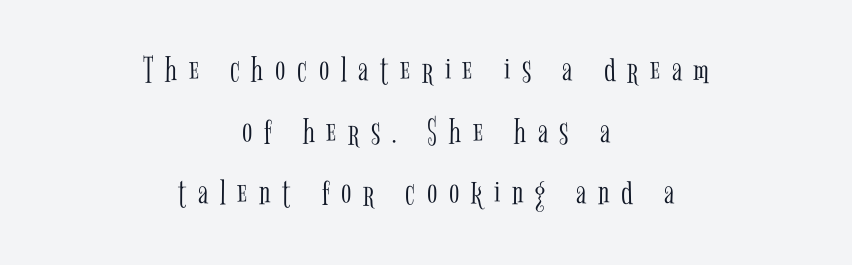
{"serif": "yes", "italic": "no", "bold": "no", "weight": "light", "width": "condensed", "stroke_contrast": "low", "x_height": "medium", "monospaced": "no", "underline": "no", "align": "center", "line_spacing": "normal", "line_spacing_ratio": 1.62, "letter_spacing": "wide", "letter_spacing_em": 0.31, "glyph_px": 38}
